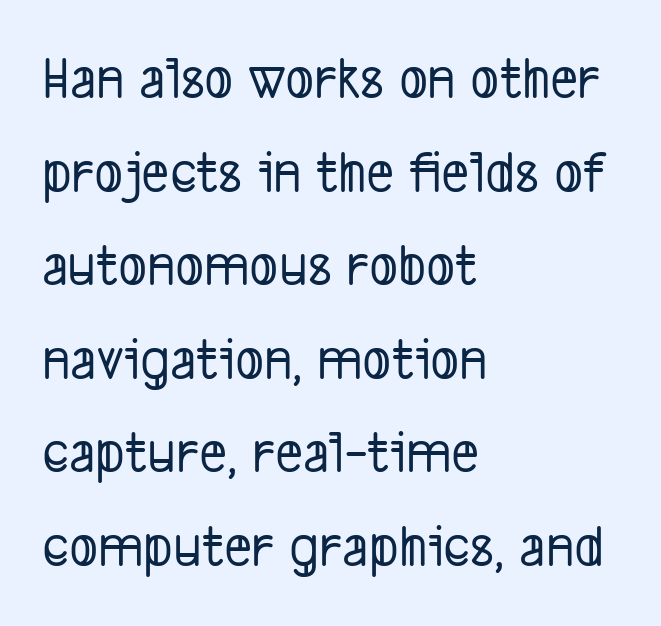
Q: Is the typeface a serif or a sans-serif typeface? A: Sans-serif.
Q: Is the text underlined? A: No.
Q: How is the paragraph aligned? A: Left-aligned.
Q: Is the spacing between letters normal or unusually wide? A: Normal.
Q: Is the spacing between lines tight, normal or loose? A: Normal.
Q: Width (condensed, normal, or wide)? A: Condensed.
Q: Stroke contrast? A: Low.
Q: x-height? A: Medium.
Q: Monospaced? A: No.
